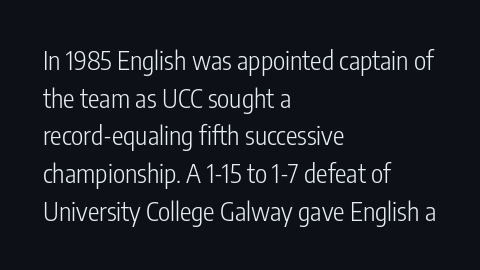
Q: Is the text bold? A: No.
Q: Is the text italic (slanted)? A: No, it is upright.
Q: Is the text underlined? A: No.
Q: How is the paragraph aligned? A: Left-aligned.
Q: Is the spacing between letters normal or unusually wide? A: Normal.
Q: Is the spacing between lines tight, normal or loose? A: Normal.
